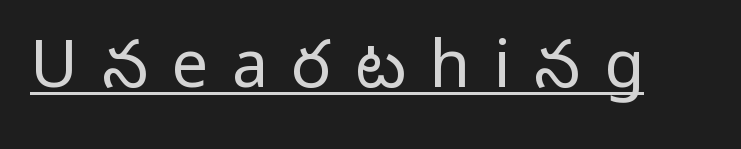
{"serif": "no", "italic": "no", "bold": "no", "weight": "light", "width": "normal", "stroke_contrast": "low", "x_height": "medium", "monospaced": "no", "underline": "yes", "letter_spacing": "wide", "letter_spacing_em": 0.37, "glyph_px": 65}
